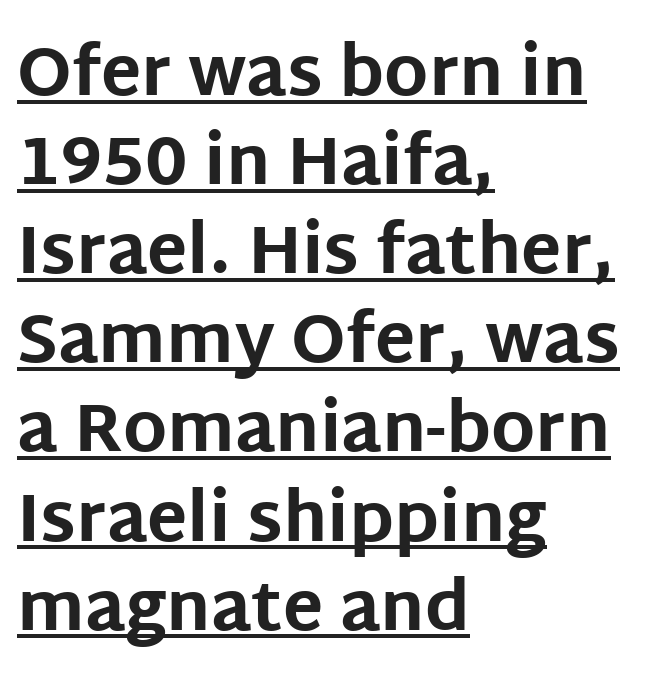
The lettering stays uniformly vertical, giving the passage a roman look. The rendering uses natural spacing where letterforms have individual widths. The typesetter chose a ragged-right arrangement here. This rendering leaves character spacing at its baseline value. The rendering uses a moderate line-height, typical for paragraphs.
